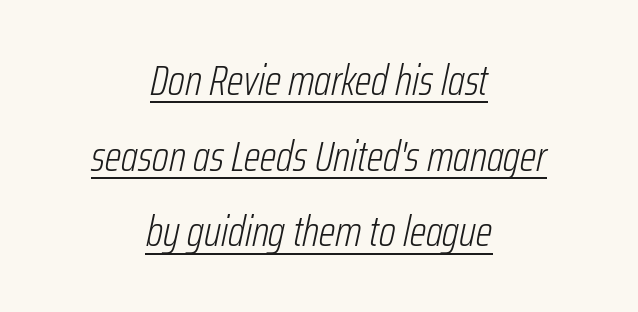
{"italic": "yes", "lean": "right", "slant_degrees": 12, "bold": "no", "weight": "light", "width": "condensed", "stroke_contrast": "low", "x_height": "medium", "monospaced": "no", "underline": "yes", "align": "center", "line_spacing_ratio": 1.76, "letter_spacing": "normal", "letter_spacing_em": 0.0, "glyph_px": 43}
